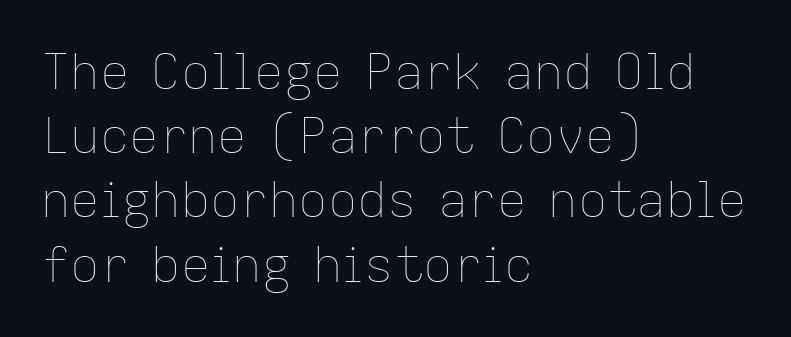
{"italic": "no", "bold": "no", "weight": "thin", "width": "normal", "stroke_contrast": "low", "x_height": "medium", "monospaced": "no", "underline": "no", "align": "left", "line_spacing": "normal", "line_spacing_ratio": 1.31, "letter_spacing": "normal", "letter_spacing_em": 0.0, "glyph_px": 49}
